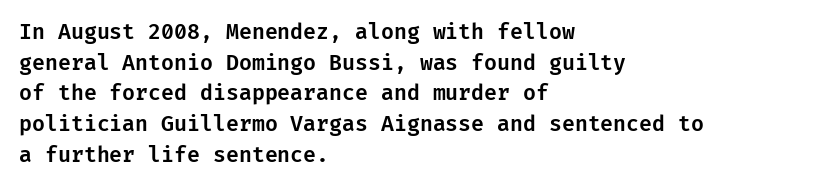
The image shows 21 px text type, upright; set left-aligned, normal line spacing (1.46x), normal letter spacing, not underlined.
